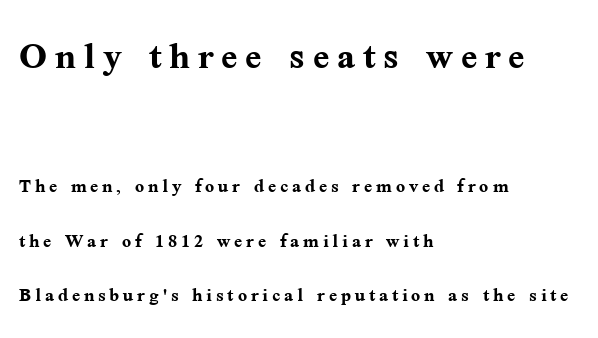
Q: Is the text bold? A: Yes.
Q: Is the text italic (slanted)? A: No, it is upright.
Q: Is the typeface a serif or a sans-serif typeface? A: Serif.
Q: Is the text underlined? A: No.
Q: How is the paragraph aligned? A: Left-aligned.
Q: Is the spacing between lines tight, normal or loose? A: Loose.
Q: Which block of text is set in a larger size, the first (top) or the second (bottom)? A: The first (top) one.
Q: Width (condensed, normal, or wide)? A: Normal.
Q: Stroke contrast? A: Medium.
Q: x-height? A: Medium.
Q: Monospaced? A: No.
